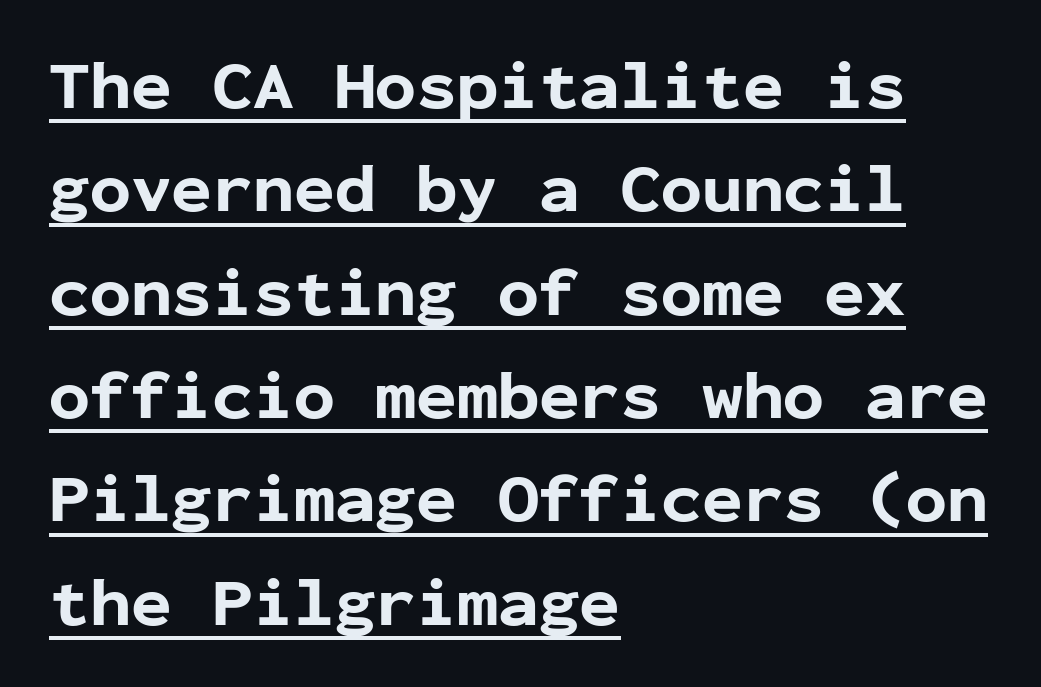
The image shows 68 px bold sans-serif type, upright, monospaced; set left-aligned, normal line spacing (1.52x), normal letter spacing, underlined; low stroke contrast and a medium x-height.
